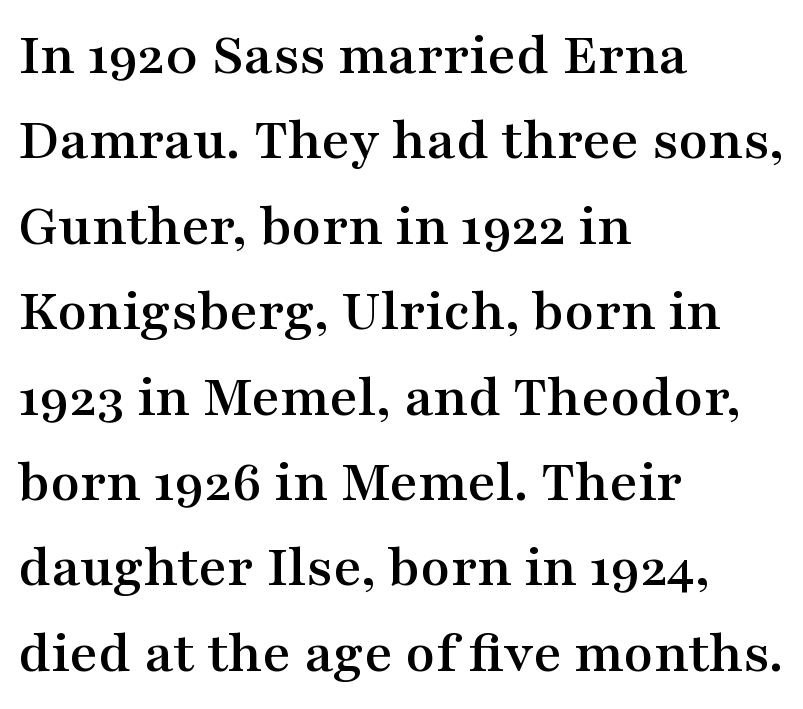
Q: Is the text italic (slanted)? A: No, it is upright.
Q: Is the typeface a serif or a sans-serif typeface? A: Serif.
Q: Is the text underlined? A: No.
Q: How is the paragraph aligned? A: Left-aligned.
Q: Is the spacing between letters normal or unusually wide? A: Normal.
Q: Is the spacing between lines tight, normal or loose? A: Normal.
Q: Width (condensed, normal, or wide)? A: Wide.
Q: Stroke contrast? A: Medium.
Q: x-height? A: Medium.
Q: Monospaced? A: No.
